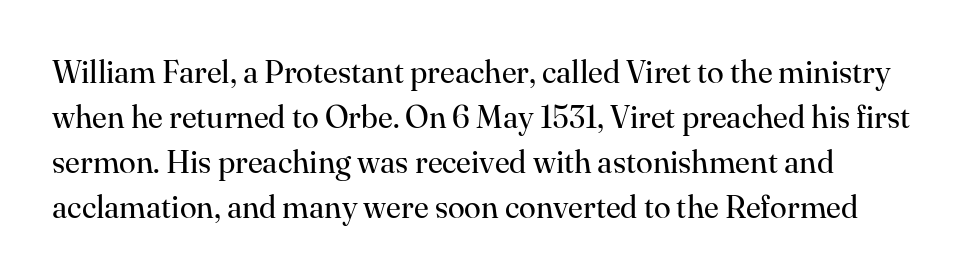
The image shows 31 px regular-weight serif type, upright; set normal line spacing (1.45x), normal letter spacing, not underlined; high stroke contrast and a small x-height.
